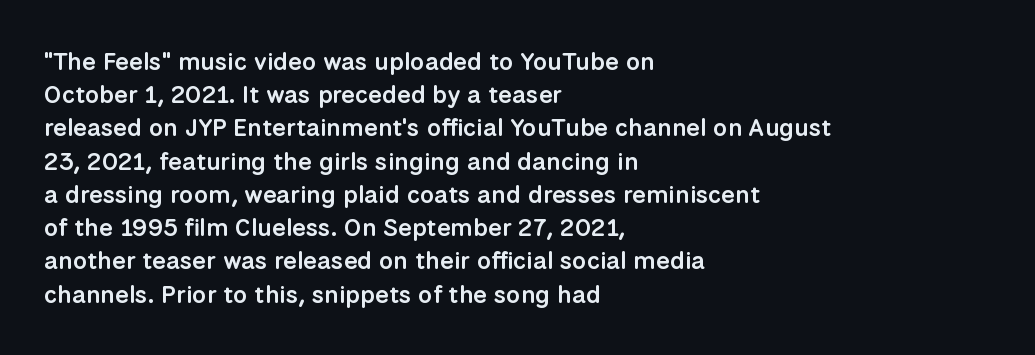
Which margin do the lines hug? The left one — the right edge is uneven. The space beneath each line is pristine and unruled. The line texture is even and compact thanks to regular tracking. Line spacing here is normal. The face used here is a semibold: visibly heavier than regular, lighter than bold.
